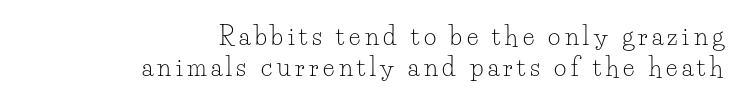
{"italic": "no", "bold": "no", "underline": "no", "align": "right", "line_spacing": "normal", "line_spacing_ratio": 1.29, "glyph_px": 24}
